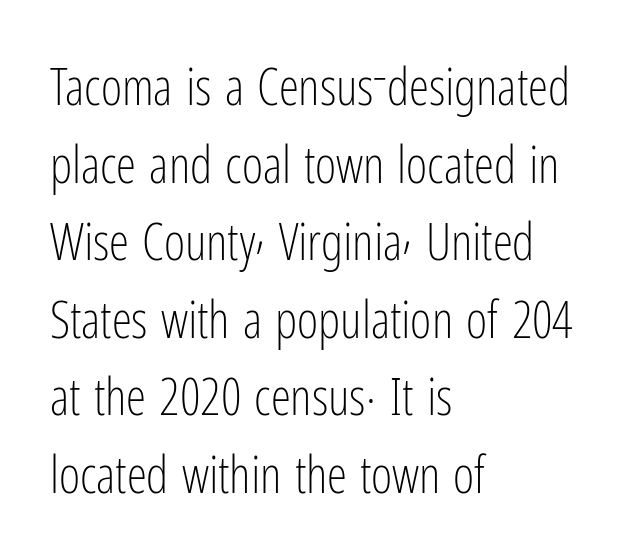
{"serif": "no", "italic": "no", "bold": "no", "weight": "light", "width": "condensed", "stroke_contrast": "low", "x_height": "medium", "monospaced": "no", "underline": "no", "align": "left", "line_spacing": "normal", "line_spacing_ratio": 1.52, "letter_spacing": "normal", "letter_spacing_em": 0.0, "glyph_px": 51}
